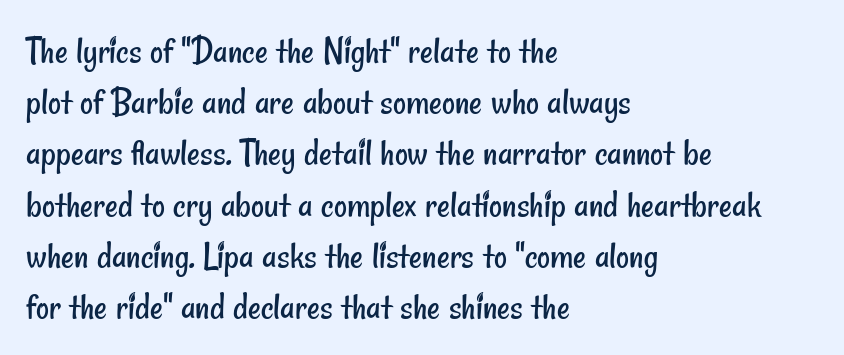
{"serif": "no", "bold": "no", "weight": "regular", "width": "condensed", "stroke_contrast": "low", "x_height": "small", "monospaced": "no", "underline": "no", "align": "left", "line_spacing": "normal", "line_spacing_ratio": 1.28, "letter_spacing": "normal", "letter_spacing_em": 0.0, "glyph_px": 40}
